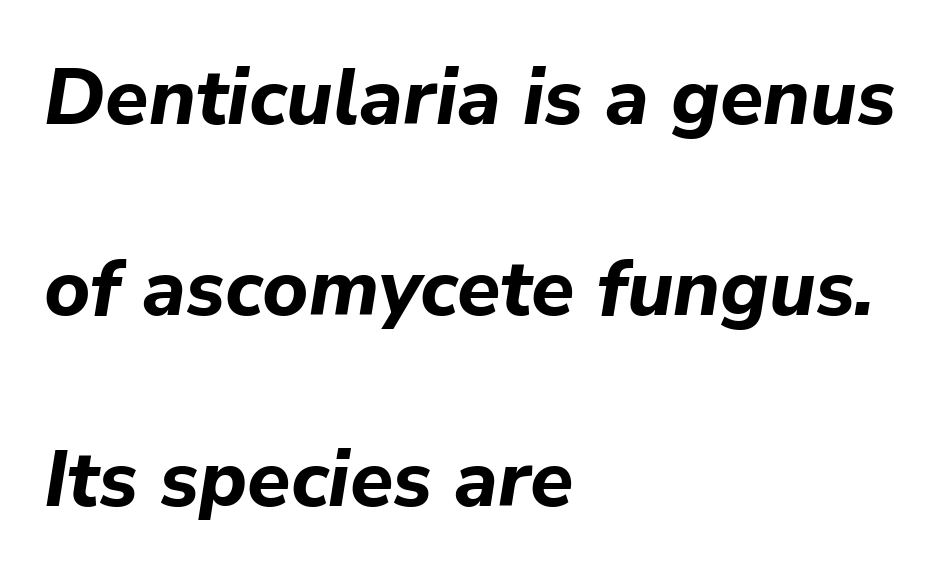
Tall strokes in this sample are angled rather than plumb. This is heavy type, rendered in bold. A bare baseline throughout the passage. A great deal of white space separates one row of letters from the next. Honestly, the letter spacing is just normal — you wouldn't notice it.
